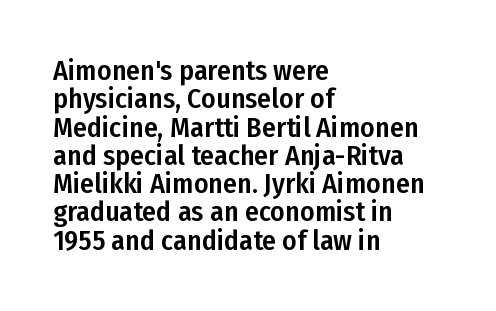
Q: Is the text italic (slanted)? A: No, it is upright.
Q: Is the typeface a serif or a sans-serif typeface? A: Sans-serif.
Q: Is the text underlined? A: No.
Q: How is the paragraph aligned? A: Left-aligned.
Q: Is the spacing between letters normal or unusually wide? A: Normal.
Q: Is the spacing between lines tight, normal or loose? A: Tight.
Q: Width (condensed, normal, or wide)? A: Condensed.
Q: Stroke contrast? A: Low.
Q: x-height? A: Medium.
Q: Monospaced? A: No.
